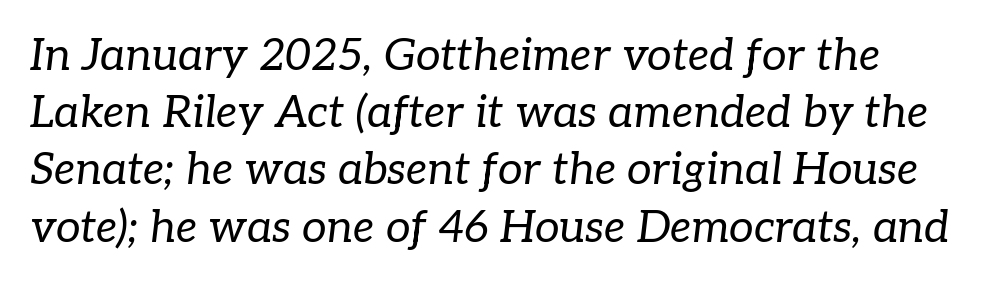
Letterform terminals end in serifs throughout the passage. Has an underline been added? It has not. Italic? Definitely — the glyphs are oblique. Compared with typical body copy, the letter spacing here is the same. Does the leading feel generous? No, just average.
